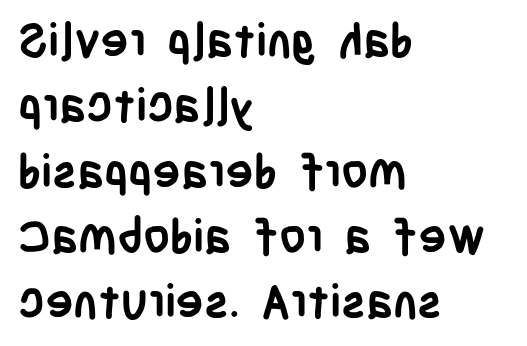
{"serif": "no", "italic": "no", "bold": "yes", "weight": "semibold", "width": "condensed", "stroke_contrast": "low", "x_height": "large", "monospaced": "no", "underline": "no", "align": "left", "line_spacing": "normal", "line_spacing_ratio": 1.39, "letter_spacing": "normal", "letter_spacing_em": 0.0, "glyph_px": 47}
